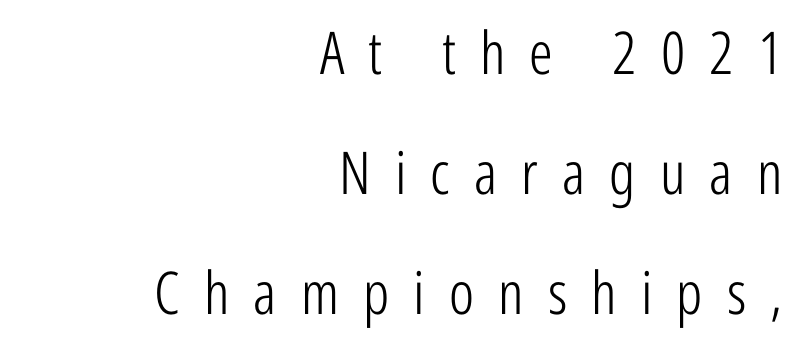
The image shows 59 px light, condensed sans-serif type, upright; set right-aligned, loose line spacing (2.03x), unusually wide letter spacing (+0.41 em), not underlined; low stroke contrast and a medium x-height.
